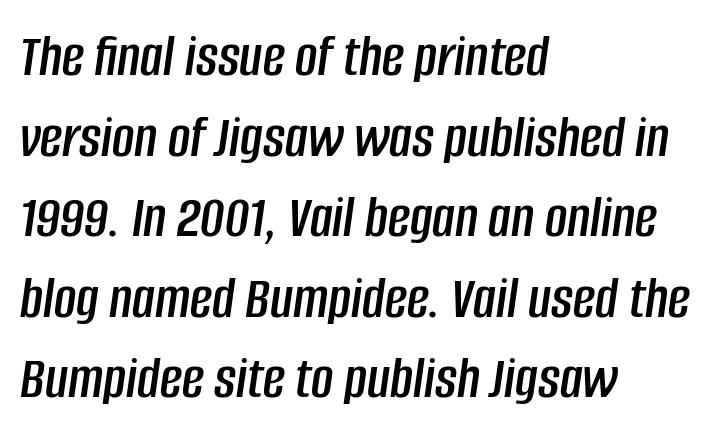
Q: Is the text italic (slanted)? A: Yes, it leans right by about 8 degrees.
Q: Is the text underlined? A: No.
Q: How is the paragraph aligned? A: Left-aligned.
Q: Is the spacing between letters normal or unusually wide? A: Normal.
Q: Is the spacing between lines tight, normal or loose? A: Normal.
Q: Width (condensed, normal, or wide)? A: Condensed.
Q: Stroke contrast? A: Low.
Q: x-height? A: Large.
Q: Monospaced? A: No.
